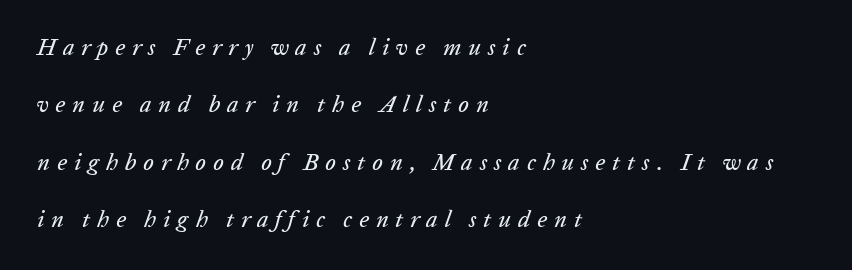
If you drew a ruler down the left edge, every line would touch it. Italic: yes, the glyphs are oblique. The passage shown stacks its lines with a broad gap. Loose tracking; the words dissolve into strings of separated letters.
